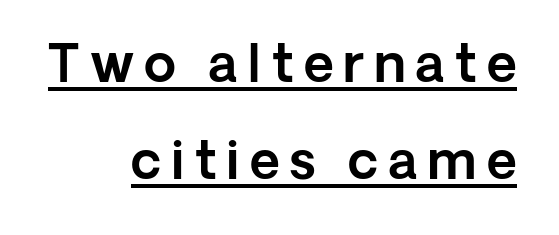
The image shows 52 px sans-serif type, upright; set right-aligned, line spacing 1.86x, underlined; a medium x-height.
